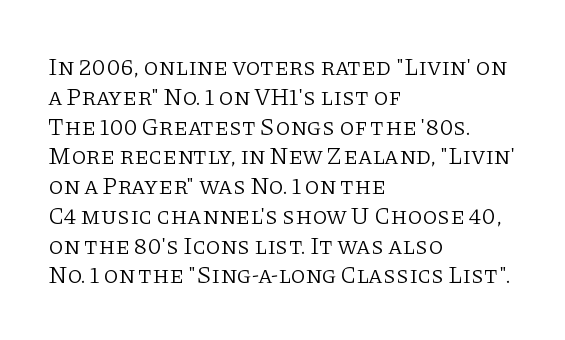
The image shows 24 px text type, upright; set left-aligned, line spacing 1.24x, normal letter spacing, not underlined.
